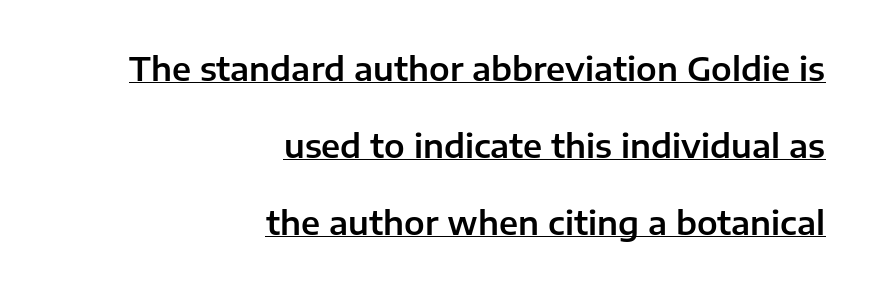
Q: Is the text italic (slanted)? A: No, it is upright.
Q: Is the typeface a serif or a sans-serif typeface? A: Sans-serif.
Q: Is the text underlined? A: Yes.
Q: How is the paragraph aligned? A: Right-aligned.
Q: Is the spacing between letters normal or unusually wide? A: Normal.
Q: Is the spacing between lines tight, normal or loose? A: Loose.
Q: Width (condensed, normal, or wide)? A: Normal.
Q: Stroke contrast? A: Low.
Q: x-height? A: Medium.
Q: Monospaced? A: No.
